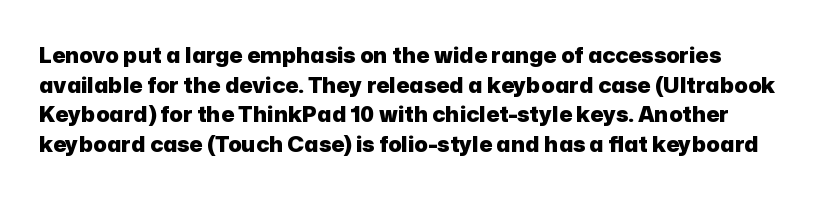
The image shows 22 px bold type, upright; set normal line spacing (1.35x), normal letter spacing, not underlined.
